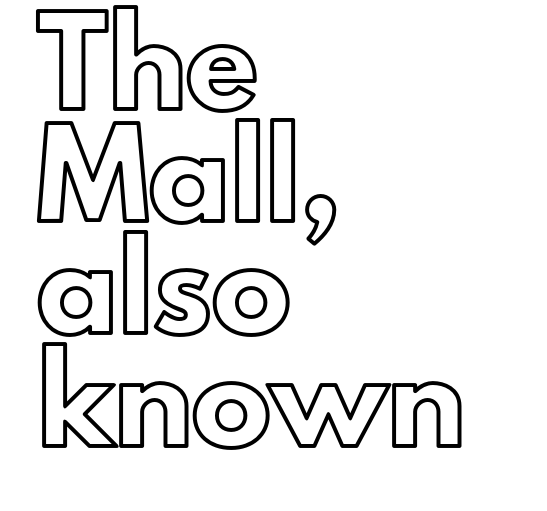
Q: Is the text italic (slanted)? A: No, it is upright.
Q: Is the text underlined? A: No.
Q: How is the paragraph aligned? A: Left-aligned.
Q: Is the spacing between letters normal or unusually wide? A: Normal.
Q: Is the spacing between lines tight, normal or loose? A: Normal.
Q: Width (condensed, normal, or wide)? A: Normal.
Q: x-height? A: Small.
Q: Monospaced? A: No.
